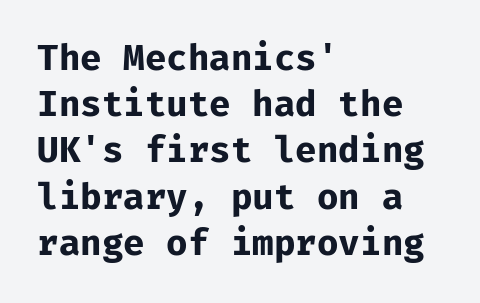
The image shows 35 px bold sans-serif type, upright, monospaced; set left-aligned, normal line spacing (1.32x), normal letter spacing, not underlined; low stroke contrast and a medium x-height.
